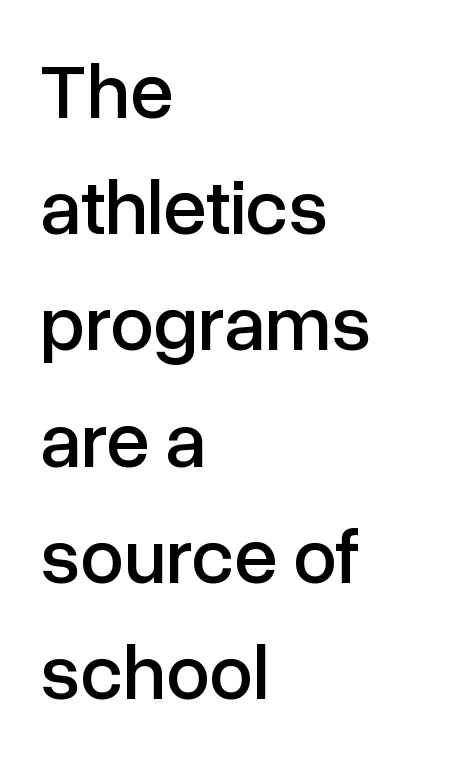
The image shows 78 px sans-serif type, upright; set left-aligned, normal line spacing (1.49x), normal letter spacing, not underlined; low stroke contrast and a medium x-height.
